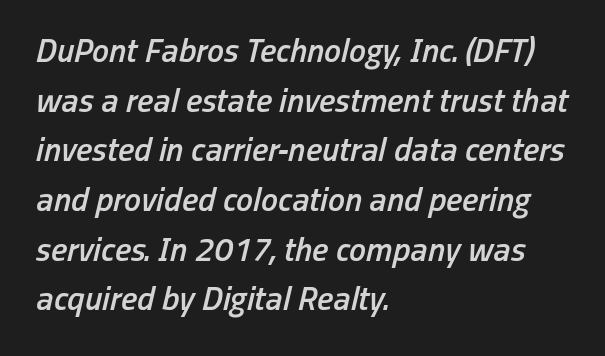
The image shows 34 px semibold, condensed type, italic (leaning right); set left-aligned, normal line spacing (1.46x), normal letter spacing, not underlined; low stroke contrast and a medium x-height.
